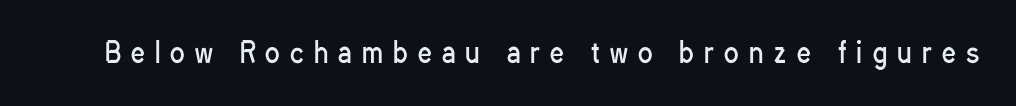
Q: Is the text bold? A: No.
Q: Is the text italic (slanted)? A: No, it is upright.
Q: Is the text underlined? A: No.
Q: Is the spacing between letters normal or unusually wide? A: Unusually wide.
